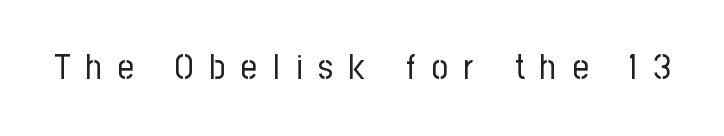
{"serif": "no", "italic": "no", "bold": "no", "weight": "regular", "width": "condensed", "stroke_contrast": "low", "x_height": "medium", "monospaced": "no", "underline": "no", "letter_spacing": "wide", "letter_spacing_em": 0.46, "glyph_px": 35}
